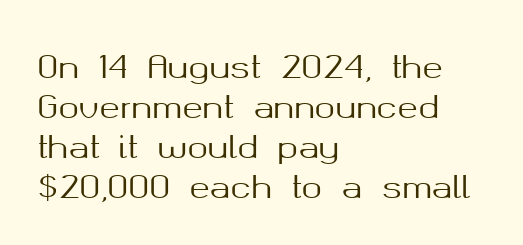
Notice how descenders clear the ascenders below comfortably — that's standard leading. You could not count columns in this text — the font is proportionally spaced. One-word summary of the alignment: left. These lines were composed using upright roman letters.
